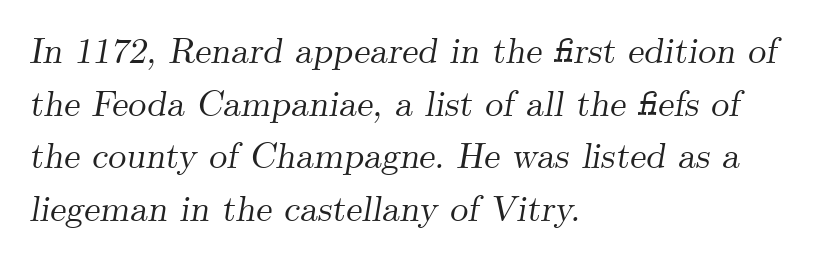
Is this a sans? No — the strokes have serifs. Is the block centered? No — it sits flush against the left margin. In terms of letterspacing, this is plain default setting. Looks like regular typesetting: each glyph gets only the width it needs. The designer left line spacing at the default.
